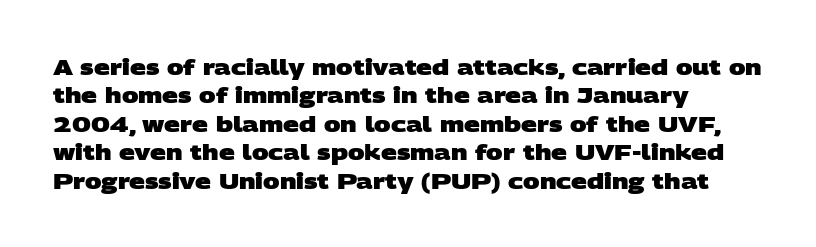
The passage shown stacks its lines at a standard gap. Does extra space separate the letters? No, they use regular spacing. Is the type bold? Yes — the strokes are clearly thick and heavy. Underline: absent. Reading down the block, your eye returns to a fixed left position each line.
